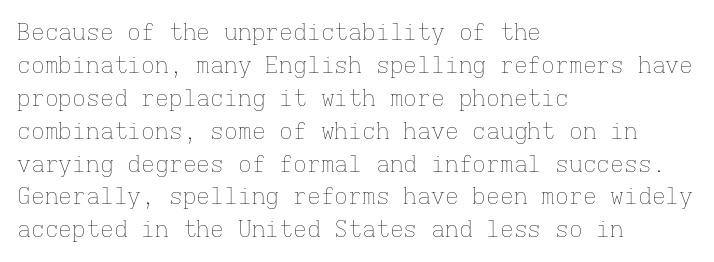
Q: Is the text bold? A: No.
Q: Is the text italic (slanted)? A: No, it is upright.
Q: Is the text underlined? A: No.
Q: How is the paragraph aligned? A: Left-aligned.
Q: Is the spacing between letters normal or unusually wide? A: Normal.
Q: Is the spacing between lines tight, normal or loose? A: Normal.
